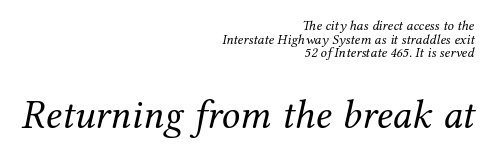
Look at the glyph heights: the lower group is clearly the bigger setting. Does the lettering tilt? It does — this is italic. Each letter keeps its own natural width here, so spacing adapts to shape. How are the letters spaced? Ordinarily, with no added tracking.
